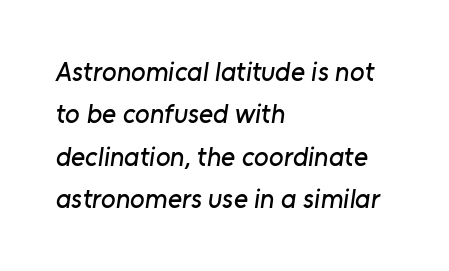
The compositor pushed each line to the left boundary. The passage shown stacks its lines at a standard gap. You could call the tracking neutral — neither tight nor loose. The string is rendered with underlining switched off.
